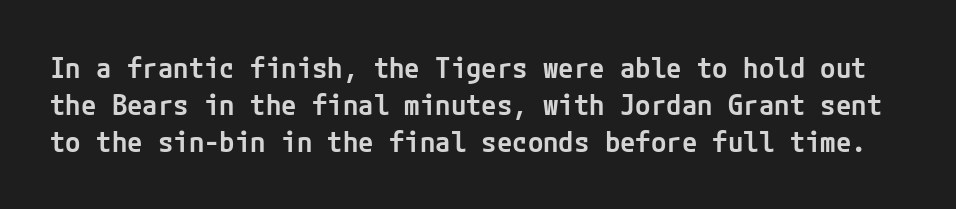
{"serif": "no", "italic": "no", "bold": "semi", "weight": "semibold", "width": "normal", "stroke_contrast": "low", "x_height": "medium", "underline": "no", "line_spacing": "normal", "line_spacing_ratio": 1.32, "letter_spacing": "normal", "letter_spacing_em": 0.0, "glyph_px": 28}
